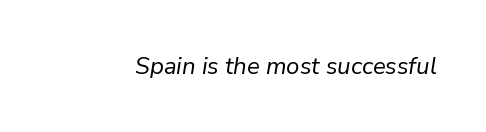
{"italic": "yes", "lean": "right", "slant_degrees": 9, "bold": "no", "underline": "no", "letter_spacing": "normal", "letter_spacing_em": 0.0, "glyph_px": 24}
